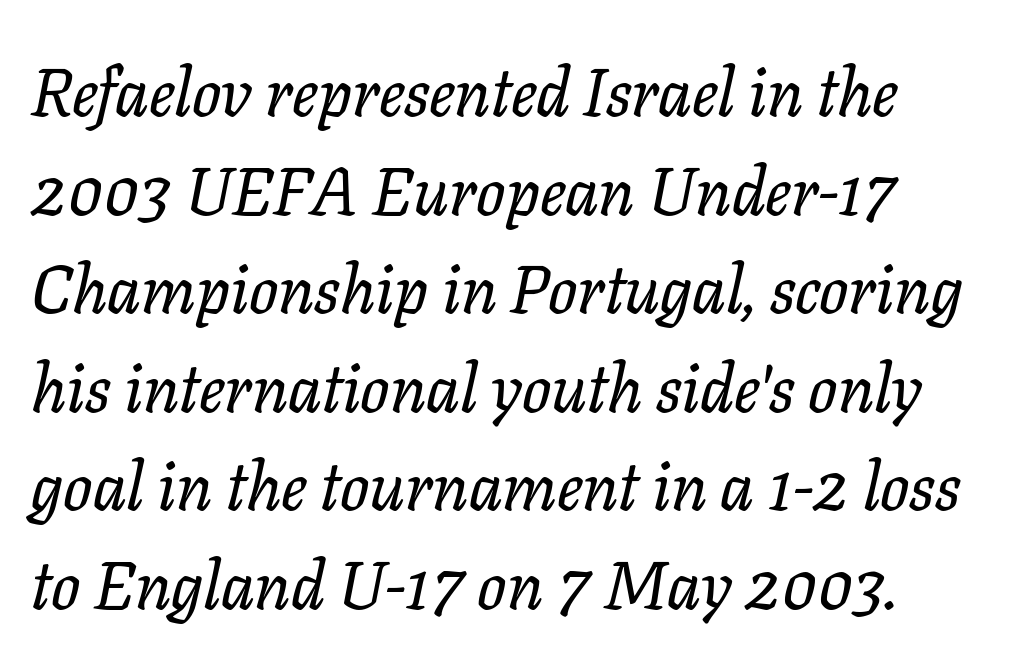
Q: Is the text italic (slanted)? A: Yes, it leans right by about 11 degrees.
Q: Is the typeface a serif or a sans-serif typeface? A: Serif.
Q: Is the text underlined? A: No.
Q: How is the paragraph aligned? A: Left-aligned.
Q: Is the spacing between letters normal or unusually wide? A: Normal.
Q: Is the spacing between lines tight, normal or loose? A: Normal.
Q: Width (condensed, normal, or wide)? A: Normal.
Q: Stroke contrast? A: Low.
Q: x-height? A: Medium.
Q: Monospaced? A: No.
